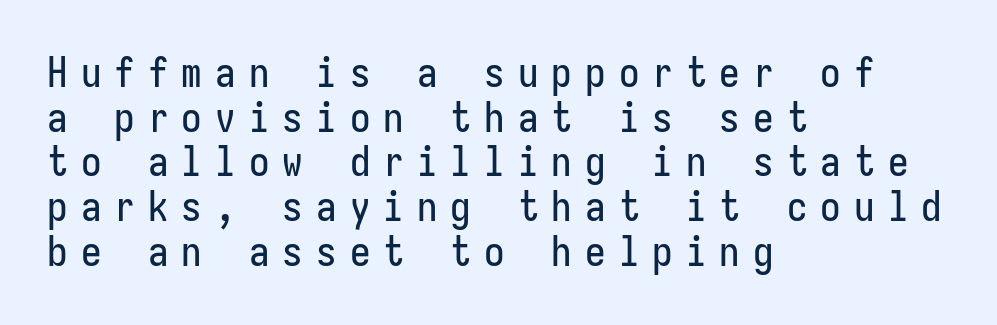
Any mark beneath the type? The region is blank. The designer went with a sans here, leaving each stem footless. Horizontally, the lines are justified to the leading edge only. Every stem runs plumb, perpendicular to the baseline.
